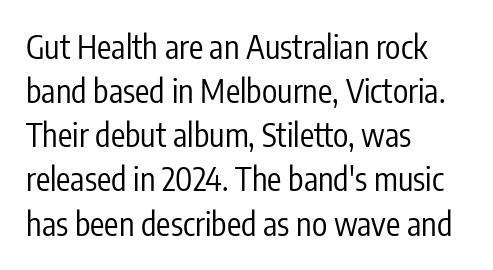
{"serif": "no", "italic": "no", "bold": "no", "weight": "regular", "width": "condensed", "stroke_contrast": "low", "x_height": "medium", "monospaced": "no", "underline": "no", "align": "left", "line_spacing": "normal", "line_spacing_ratio": 1.38, "letter_spacing": "normal", "letter_spacing_em": 0.0, "glyph_px": 32}
